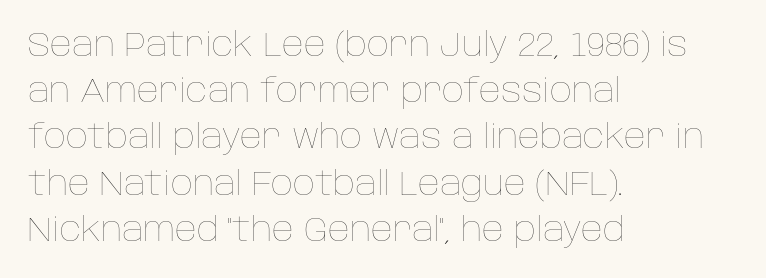
The image shows 34 px thin type, upright; set left-aligned, normal line spacing (1.36x), normal letter spacing, not underlined; low stroke contrast and a large x-height.
